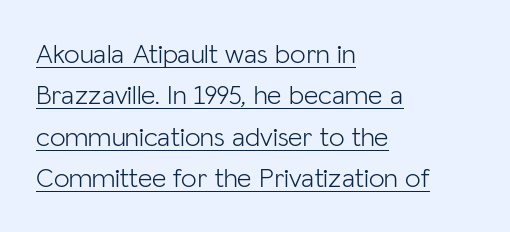
The image shows 28 px light sans-serif type, upright; set left-aligned, normal line spacing (1.48x), normal letter spacing, underlined; low stroke contrast and a medium x-height.
